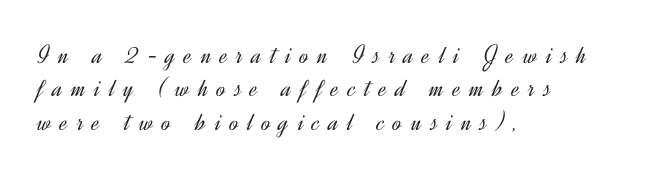
{"bold": "no", "underline": "no", "align": "left", "line_spacing_ratio": 1.24, "letter_spacing": "wide", "letter_spacing_em": 0.33, "glyph_px": 27}
